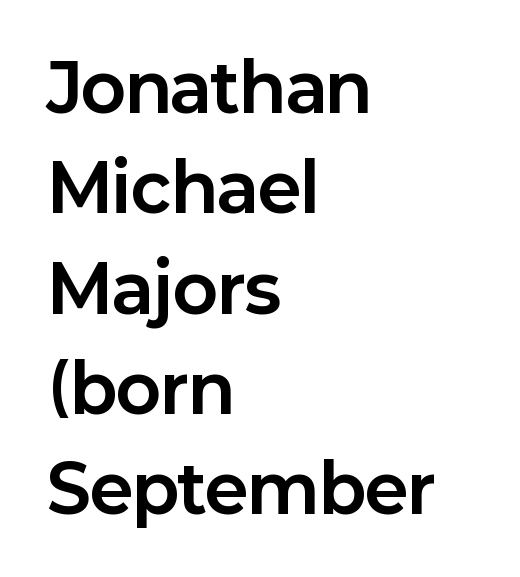
The image shows 66 px bold sans-serif type, upright; set left-aligned, normal line spacing (1.52x), normal letter spacing, not underlined; low stroke contrast and a medium x-height.
